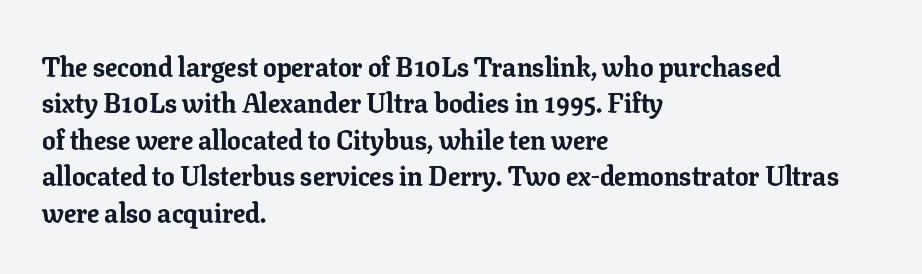
The lettering stays uniformly vertical, giving the passage a roman look. Letters rest on an invisible, unmarked baseline. This block has exactly the height ordinary leading produces. Spacing between characters is what you'd get straight out of the box. Notice how thick the strokes are: this is what a full bold looks like.
